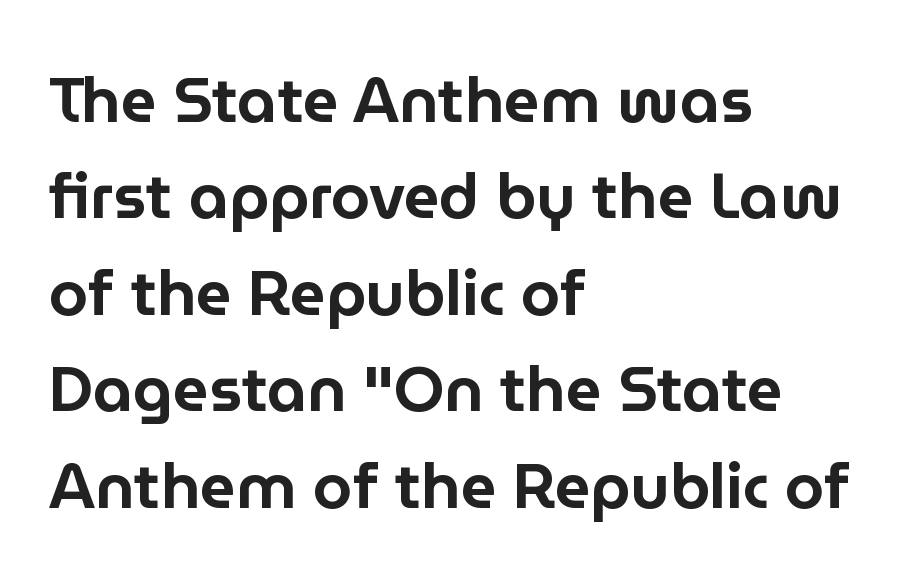
{"serif": "no", "italic": "no", "width": "normal", "stroke_contrast": "low", "x_height": "medium", "monospaced": "no", "underline": "no", "align": "left", "line_spacing": "normal", "line_spacing_ratio": 1.53, "letter_spacing": "normal", "letter_spacing_em": 0.0, "glyph_px": 63}
